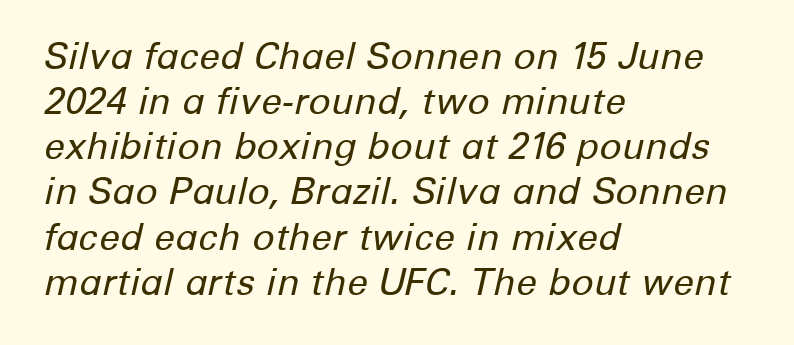
Q: Is the text bold? A: No.
Q: Is the text italic (slanted)? A: Yes, it leans right by about 12 degrees.
Q: Is the text underlined? A: No.
Q: How is the paragraph aligned? A: Left-aligned.
Q: Is the spacing between letters normal or unusually wide? A: Normal.
Q: Width (condensed, normal, or wide)? A: Normal.
Q: Stroke contrast? A: Low.
Q: x-height? A: Medium.
Q: Monospaced? A: No.
